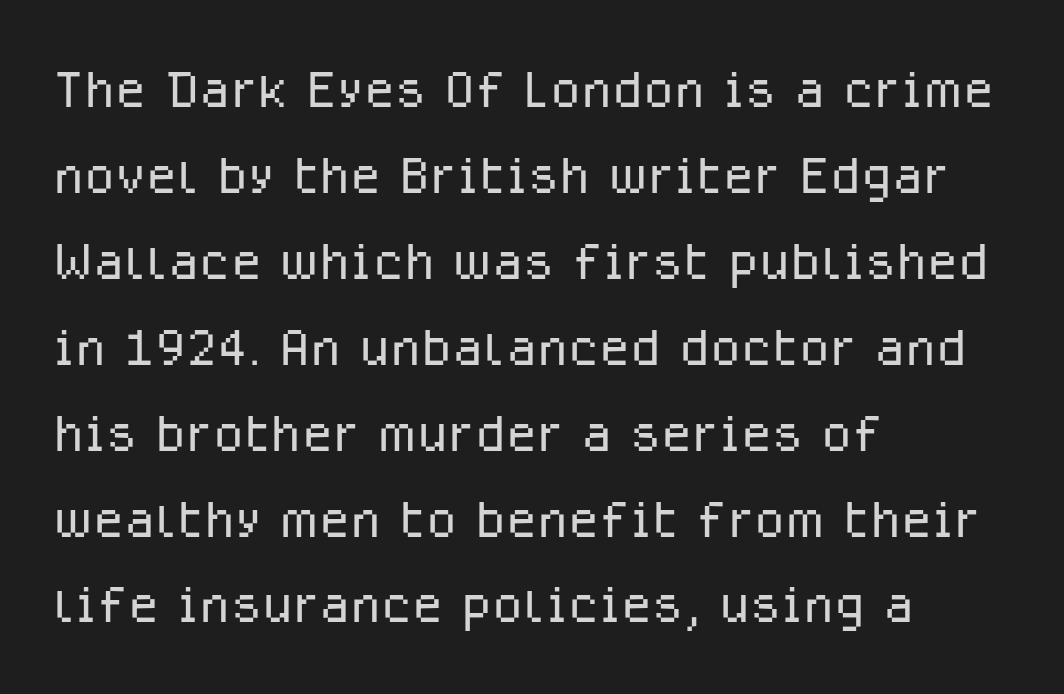
{"serif": "no", "italic": "no", "bold": "no", "weight": "light", "width": "normal", "stroke_contrast": "low", "x_height": "medium", "monospaced": "no", "underline": "no", "align": "left", "line_spacing_ratio": 1.21, "letter_spacing": "normal", "letter_spacing_em": 0.0, "glyph_px": 71}
